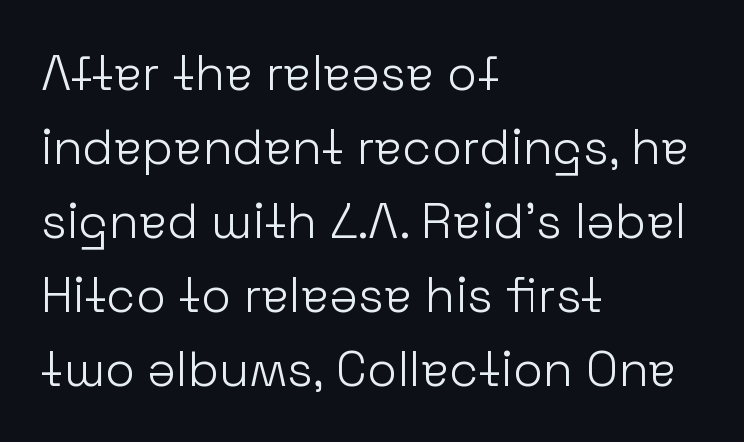
The image shows 49 px light sans-serif type, upright; set left-aligned, normal line spacing (1.51x), normal letter spacing, not underlined; low stroke contrast and a medium x-height.
